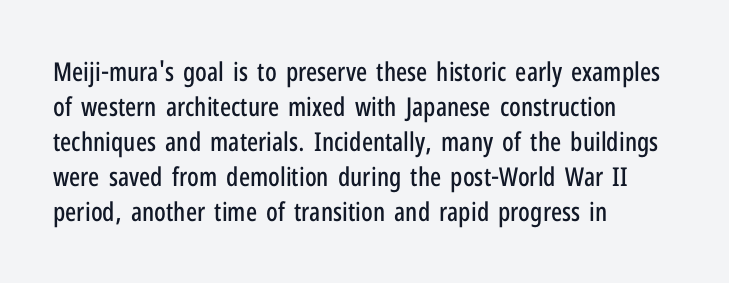
{"italic": "no", "underline": "no", "align": "left", "line_spacing": "normal", "line_spacing_ratio": 1.35, "letter_spacing": "normal", "letter_spacing_em": 0.0, "glyph_px": 26}
